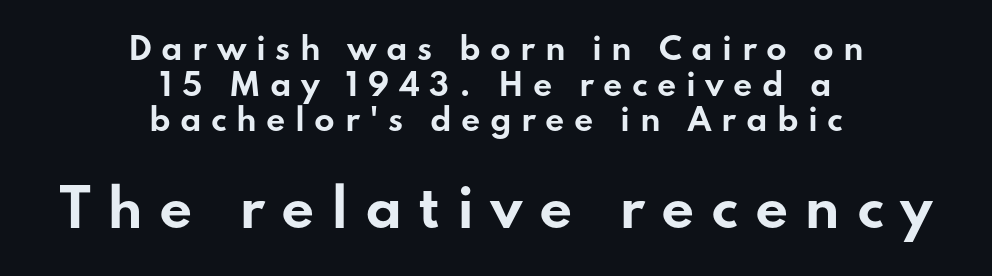
Each letter's strokes conclude bluntly, with no projecting serifs. Horizontal alignment here is central, giving a formal, balanced look. Think of a printed novel: that variable character pitch is what you see here. Summary of weight: heavy, a full bold.
